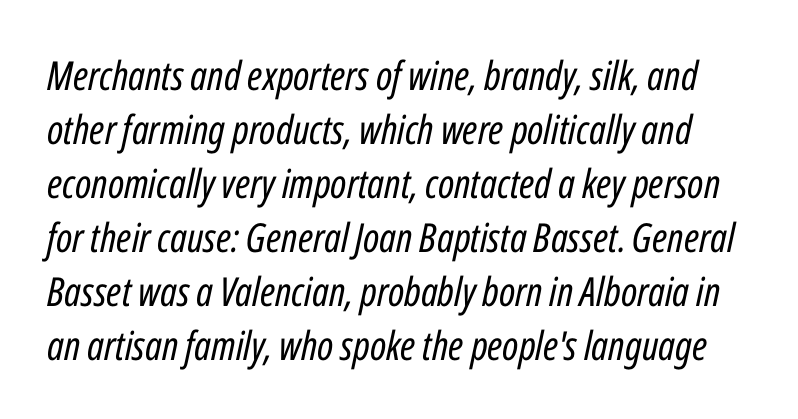
A typesetter would mark this as italic. One glance says typical: line gaps are just what's usual. Bare-footed words on every line. The passage shown has conventional tracking throughout. The rendering uses natural spacing where letterforms have individual widths. Stems here are at most as thick as an everyday book face.
